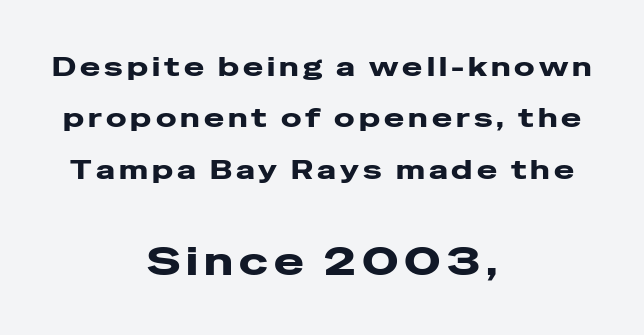
Q: Is the text italic (slanted)? A: No, it is upright.
Q: Is the typeface a serif or a sans-serif typeface? A: Sans-serif.
Q: Is the text underlined? A: No.
Q: How is the paragraph aligned? A: Centered.
Q: Is the spacing between lines tight, normal or loose? A: Loose.
Q: Which block of text is set in a larger size, the first (top) or the second (bottom)? A: The second (bottom) one.
Q: Width (condensed, normal, or wide)? A: Wide.
Q: Stroke contrast? A: Low.
Q: x-height? A: Medium.
Q: Monospaced? A: No.
